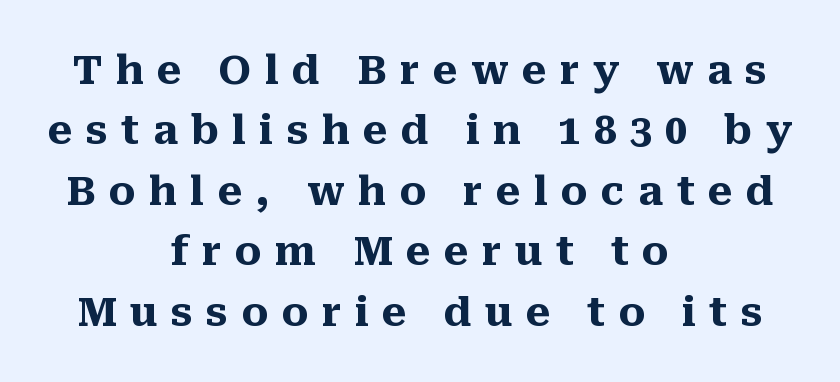
The image shows 40 px heavy serif type, upright; set centered, normal line spacing (1.51x), unusually wide letter spacing (+0.33 em), not underlined; medium stroke contrast and a medium x-height.
